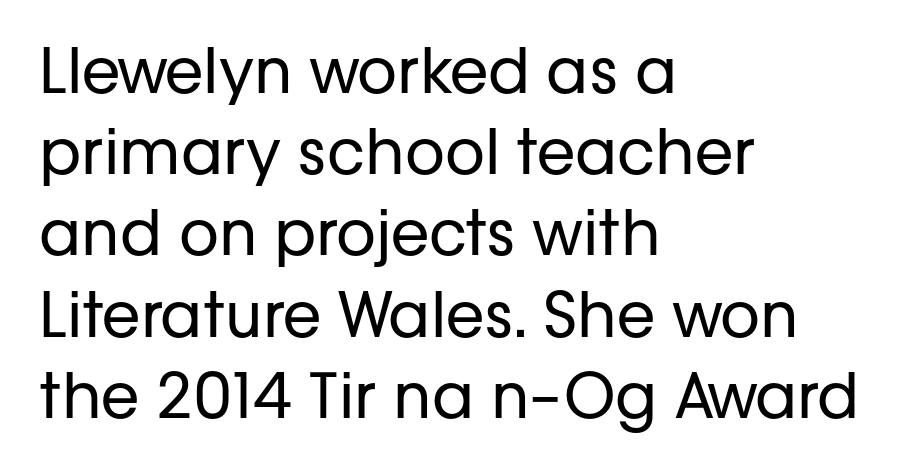
Q: Is the text bold? A: No.
Q: Is the text italic (slanted)? A: No, it is upright.
Q: Is the typeface a serif or a sans-serif typeface? A: Sans-serif.
Q: Is the text underlined? A: No.
Q: How is the paragraph aligned? A: Left-aligned.
Q: Is the spacing between letters normal or unusually wide? A: Normal.
Q: Is the spacing between lines tight, normal or loose? A: Normal.
Q: Width (condensed, normal, or wide)? A: Normal.
Q: Stroke contrast? A: Low.
Q: x-height? A: Medium.
Q: Monospaced? A: No.
